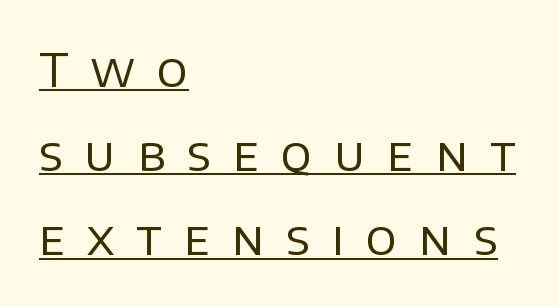
Somebody hit Ctrl+U on this one — the words are underlined. Is there any slant? The stems are plumb. Font category for this specimen: sans-serif. Each letter keeps its own natural width here, so spacing adapts to shape. Tracking value appears strongly positive — letters spread wide.
